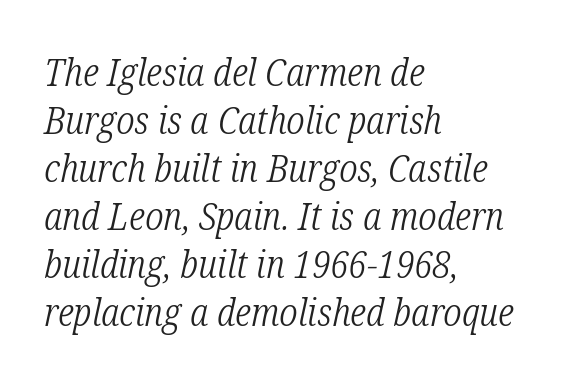
The image shows 39 px light, condensed serif type, italic (leaning right); set left-aligned, line spacing 1.23x, normal letter spacing, not underlined; low stroke contrast and a medium x-height.
